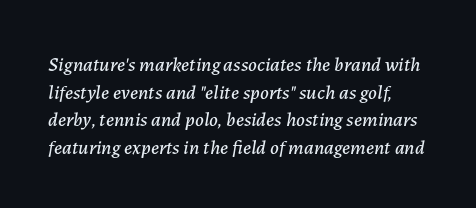
{"italic": "yes", "lean": "right", "slant_degrees": 7, "underline": "no", "line_spacing": "normal", "line_spacing_ratio": 1.38, "letter_spacing": "normal", "letter_spacing_em": 0.0, "glyph_px": 20}
